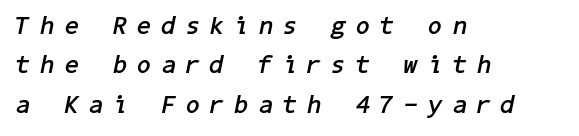
{"italic": "yes", "lean": "right", "slant_degrees": 11, "bold": "yes", "underline": "no", "align": "left", "line_spacing": "normal", "line_spacing_ratio": 1.58, "letter_spacing": "wide", "letter_spacing_em": 0.42, "glyph_px": 25}
